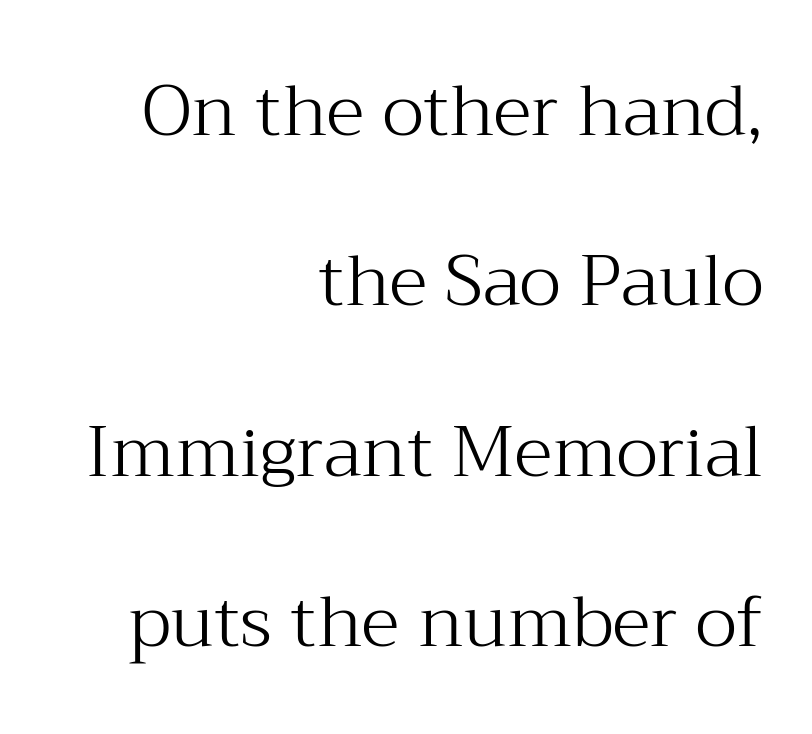
{"serif": "yes", "italic": "no", "bold": "no", "weight": "light", "width": "normal", "stroke_contrast": "medium", "x_height": "medium", "monospaced": "no", "underline": "no", "align": "right", "line_spacing": "loose", "line_spacing_ratio": 2.4, "letter_spacing": "normal", "letter_spacing_em": 0.0, "glyph_px": 71}
